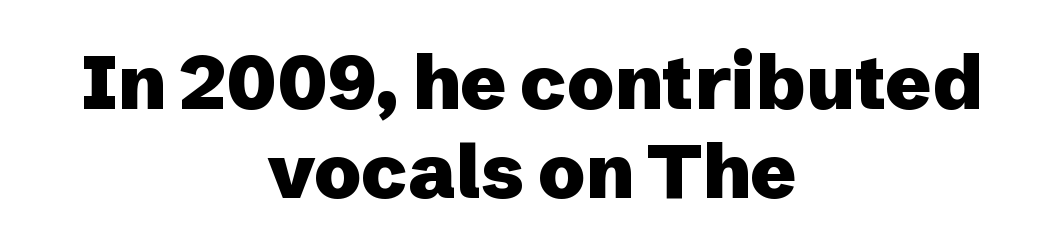
Q: Is the text bold? A: Yes.
Q: Is the text italic (slanted)? A: No, it is upright.
Q: Is the typeface a serif or a sans-serif typeface? A: Sans-serif.
Q: Is the text underlined? A: No.
Q: How is the paragraph aligned? A: Centered.
Q: Is the spacing between letters normal or unusually wide? A: Normal.
Q: Width (condensed, normal, or wide)? A: Normal.
Q: Stroke contrast? A: Low.
Q: x-height? A: Medium.
Q: Monospaced? A: No.
